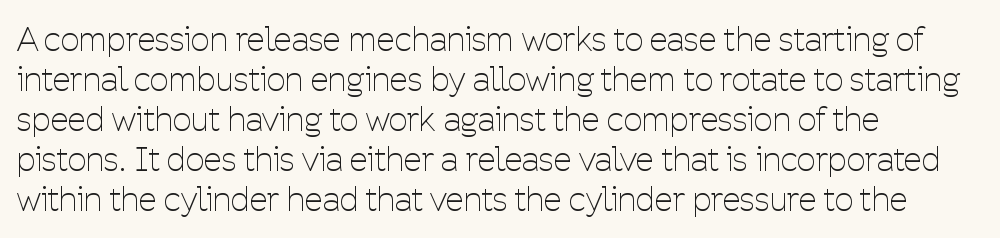
{"serif": "no", "italic": "no", "bold": "no", "weight": "thin", "width": "condensed", "stroke_contrast": "low", "x_height": "medium", "monospaced": "no", "underline": "no", "align": "left", "line_spacing_ratio": 1.21, "letter_spacing": "normal", "letter_spacing_em": 0.0, "glyph_px": 33}
